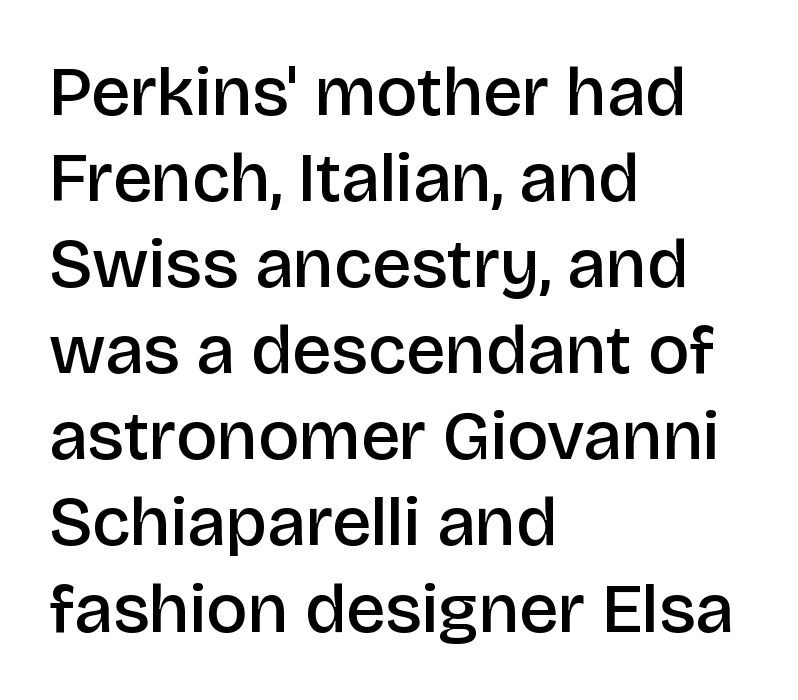
The image shows 70 px semibold sans-serif type, upright; set left-aligned, line spacing 1.23x, normal letter spacing, not underlined; low stroke contrast and a large x-height.
